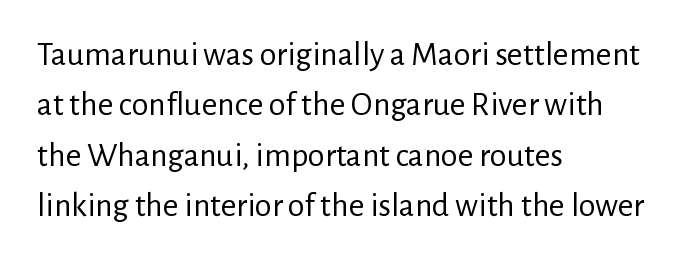
Q: Is the text bold? A: No.
Q: Is the text italic (slanted)? A: No, it is upright.
Q: Is the typeface a serif or a sans-serif typeface? A: Sans-serif.
Q: Is the text underlined? A: No.
Q: How is the paragraph aligned? A: Left-aligned.
Q: Is the spacing between letters normal or unusually wide? A: Normal.
Q: Is the spacing between lines tight, normal or loose? A: Normal.
Q: Width (condensed, normal, or wide)? A: Normal.
Q: Stroke contrast? A: Low.
Q: x-height? A: Medium.
Q: Monospaced? A: No.
